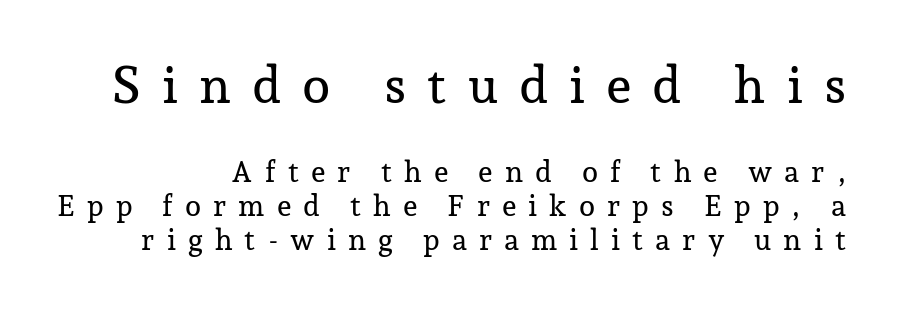
The image shows 51 px serif type, upright; set right-aligned, line spacing 1.17x, unusually wide letter spacing (+0.41 em), not underlined; the first (top) block is 1.76x larger; low stroke contrast and a medium x-height.
